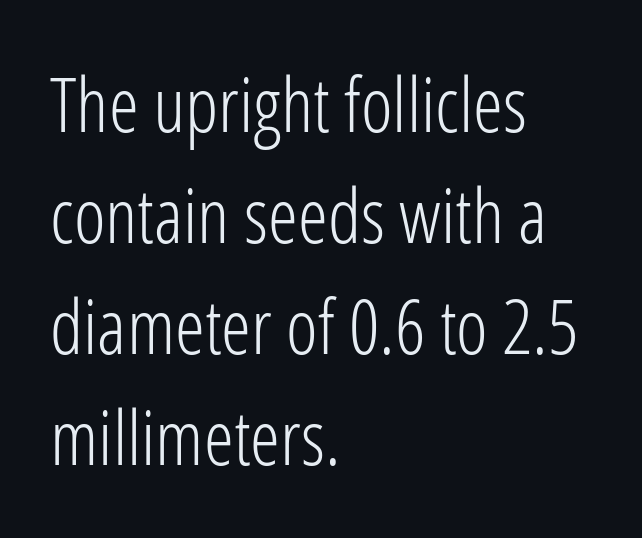
{"serif": "no", "italic": "no", "bold": "no", "weight": "light", "width": "condensed", "stroke_contrast": "low", "x_height": "medium", "monospaced": "no", "underline": "no", "align": "left", "line_spacing": "normal", "line_spacing_ratio": 1.46, "letter_spacing": "normal", "letter_spacing_em": 0.0, "glyph_px": 76}
